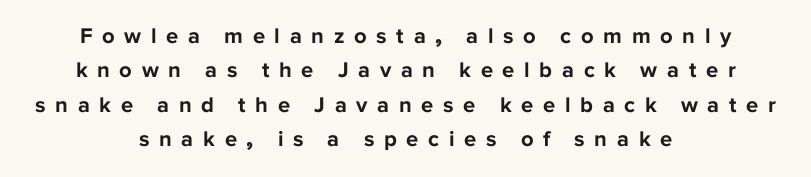
Q: Is the text bold? A: Yes.
Q: Is the text italic (slanted)? A: No, it is upright.
Q: Is the text underlined? A: No.
Q: How is the paragraph aligned? A: Centered.
Q: Is the spacing between letters normal or unusually wide? A: Unusually wide.
Q: Is the spacing between lines tight, normal or loose? A: Normal.
